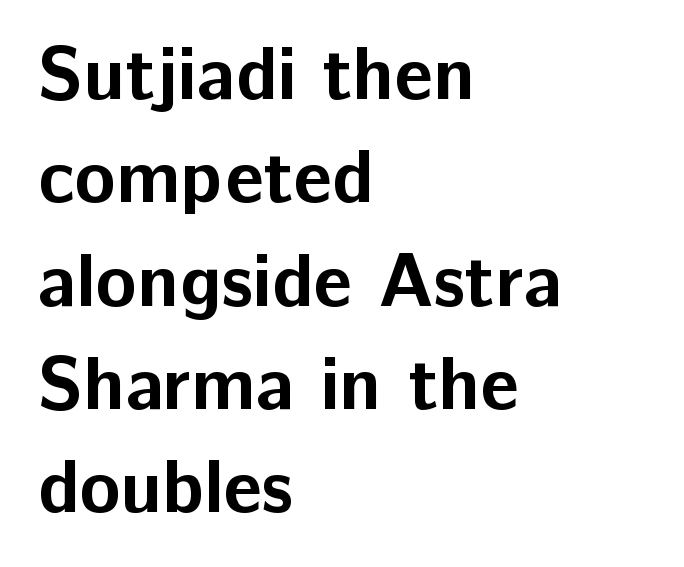
Q: Is the text bold? A: Yes.
Q: Is the text italic (slanted)? A: No, it is upright.
Q: Is the typeface a serif or a sans-serif typeface? A: Sans-serif.
Q: Is the text underlined? A: No.
Q: How is the paragraph aligned? A: Left-aligned.
Q: Is the spacing between letters normal or unusually wide? A: Normal.
Q: Is the spacing between lines tight, normal or loose? A: Normal.
Q: Width (condensed, normal, or wide)? A: Normal.
Q: Stroke contrast? A: Low.
Q: x-height? A: Medium.
Q: Monospaced? A: No.
